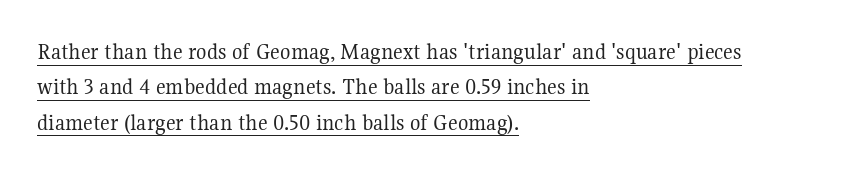
Q: Is the text bold? A: No.
Q: Is the text italic (slanted)? A: No, it is upright.
Q: Is the text underlined? A: Yes.
Q: How is the paragraph aligned? A: Left-aligned.
Q: Is the spacing between letters normal or unusually wide? A: Normal.
Q: Is the spacing between lines tight, normal or loose? A: Normal.
